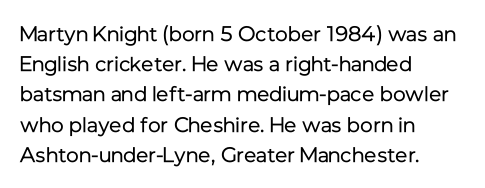
The image shows 21 px text type, upright; set left-aligned, normal line spacing (1.44x), normal letter spacing, not underlined.
